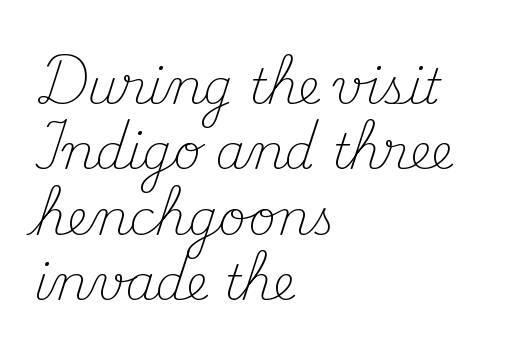
The image shows 48 px light serif type; set left-aligned, normal line spacing (1.36x), normal letter spacing, not underlined; medium stroke contrast and a small x-height.
